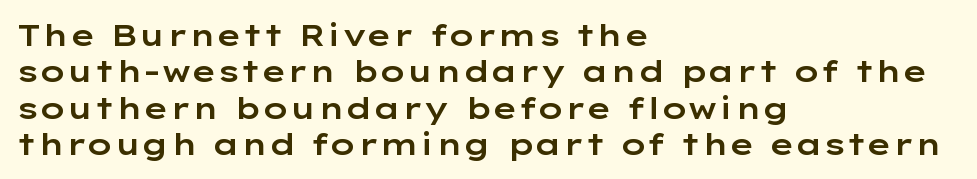
{"serif": "no", "italic": "no", "width": "wide", "stroke_contrast": "low", "x_height": "medium", "monospaced": "no", "underline": "no", "align": "left", "line_spacing_ratio": 1.21, "letter_spacing": "normal", "letter_spacing_em": 0.0, "glyph_px": 30}
